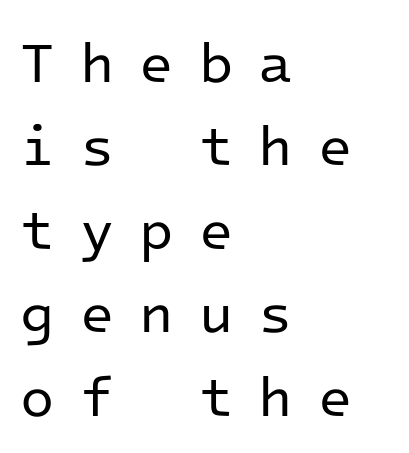
The image shows 56 px regular-weight sans-serif type, upright, monospaced; set left-aligned, normal line spacing (1.49x), unusually wide letter spacing (+0.45 em), not underlined; low stroke contrast and a medium x-height.
